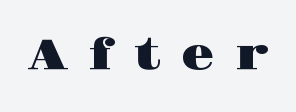
The image shows 43 px wide serif type, upright; set unusually wide letter spacing (+0.48 em), not underlined; high stroke contrast and a large x-height.
